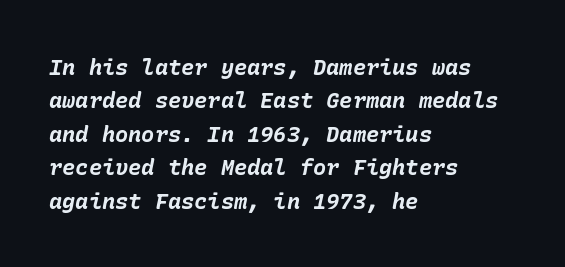
{"italic": "yes", "lean": "right", "slant_degrees": 10, "bold": "yes", "underline": "no", "align": "left", "line_spacing": "normal", "line_spacing_ratio": 1.52, "letter_spacing": "normal", "letter_spacing_em": 0.0, "glyph_px": 22}
